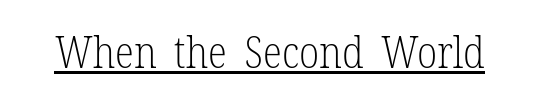
The image shows 44 px light, condensed serif type, upright; set normal letter spacing, underlined; low stroke contrast and a medium x-height.
